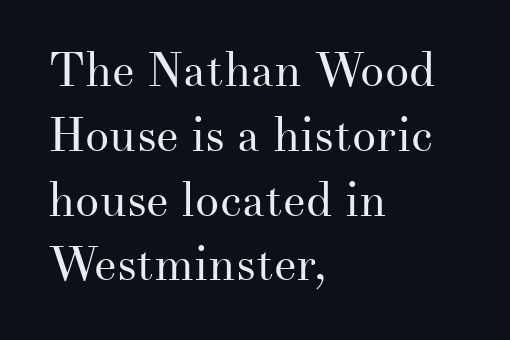
{"serif": "yes", "italic": "no", "bold": "no", "weight": "regular", "width": "normal", "stroke_contrast": "medium", "x_height": "small", "monospaced": "no", "underline": "no", "align": "left", "line_spacing": "normal", "line_spacing_ratio": 1.35, "letter_spacing": "normal", "letter_spacing_em": 0.0, "glyph_px": 48}
